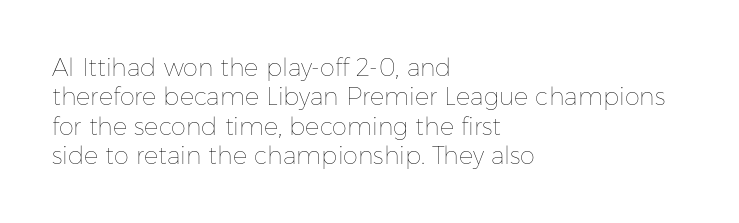
{"italic": "no", "bold": "no", "underline": "no", "align": "left", "line_spacing_ratio": 1.22, "letter_spacing": "normal", "letter_spacing_em": 0.0, "glyph_px": 24}
